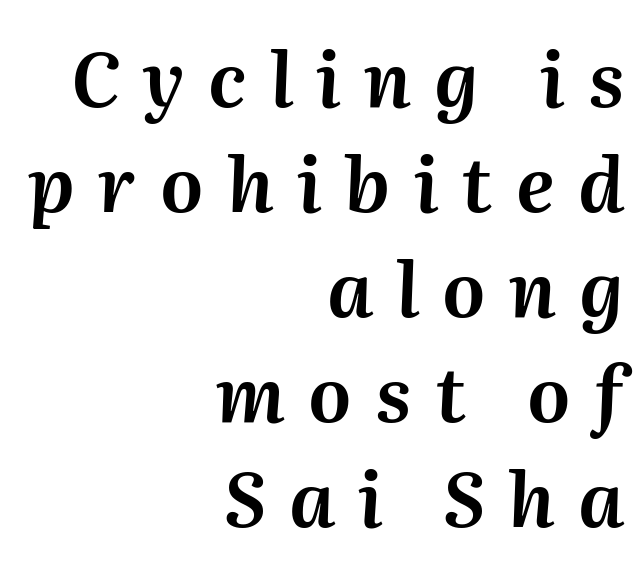
{"italic": "yes", "lean": "right", "slant_degrees": 2, "width": "normal", "stroke_contrast": "medium", "x_height": "medium", "monospaced": "no", "underline": "no", "align": "right", "line_spacing": "normal", "line_spacing_ratio": 1.4, "letter_spacing": "wide", "letter_spacing_em": 0.31, "glyph_px": 75}
